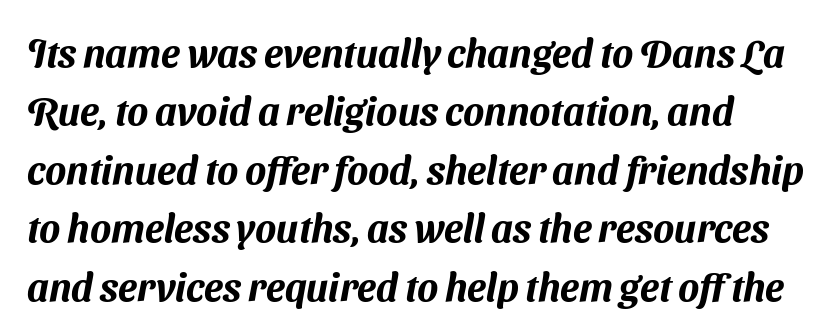
The image shows 39 px sans-serif type; set normal line spacing (1.5x), normal letter spacing, not underlined; medium stroke contrast and a medium x-height.
